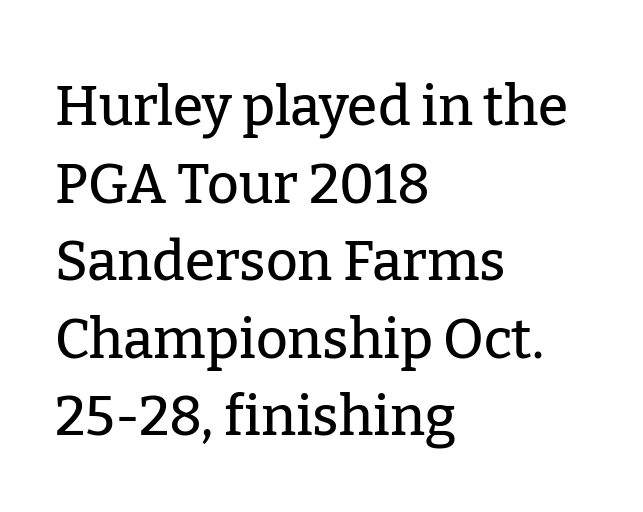
Q: Is the text italic (slanted)? A: No, it is upright.
Q: Is the typeface a serif or a sans-serif typeface? A: Serif.
Q: Is the text underlined? A: No.
Q: How is the paragraph aligned? A: Left-aligned.
Q: Is the spacing between letters normal or unusually wide? A: Normal.
Q: Is the spacing between lines tight, normal or loose? A: Normal.
Q: Width (condensed, normal, or wide)? A: Normal.
Q: Stroke contrast? A: Low.
Q: x-height? A: Medium.
Q: Monospaced? A: No.
